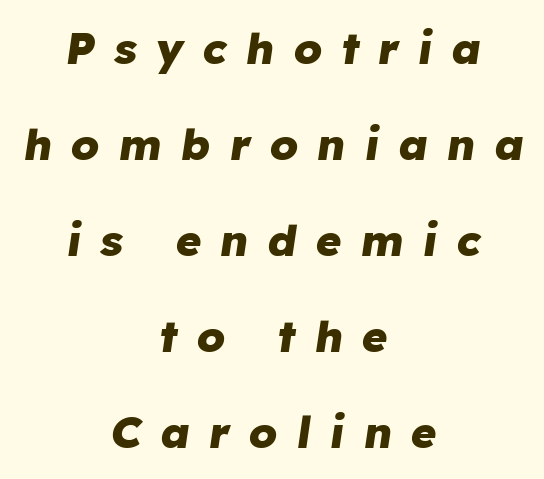
{"italic": "yes", "lean": "right", "slant_degrees": 8, "bold": "yes", "weight": "heavy", "width": "normal", "stroke_contrast": "low", "x_height": "medium", "monospaced": "no", "underline": "no", "align": "center", "line_spacing": "loose", "line_spacing_ratio": 2.18, "letter_spacing": "wide", "letter_spacing_em": 0.43, "glyph_px": 44}
